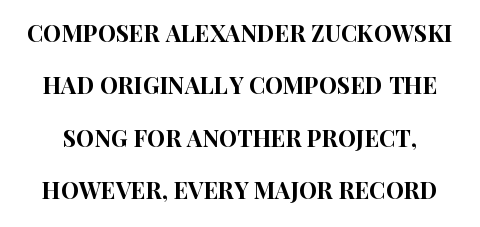
Q: Is the text italic (slanted)? A: No, it is upright.
Q: Is the text underlined? A: No.
Q: Is the spacing between letters normal or unusually wide? A: Normal.
Q: Is the spacing between lines tight, normal or loose? A: Loose.
